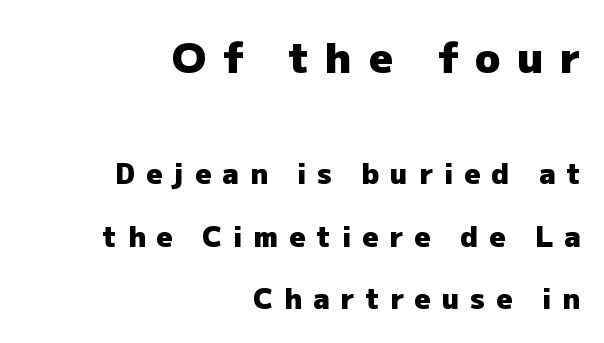
{"serif": "no", "italic": "no", "bold": "yes", "weight": "heavy", "width": "normal", "stroke_contrast": "low", "x_height": "medium", "monospaced": "no", "underline": "no", "align": "right", "line_spacing": "loose", "line_spacing_ratio": 2.23, "letter_spacing": "wide", "letter_spacing_em": 0.4, "larger_block": "first", "size_ratio": 1.5, "glyph_px": 42}
